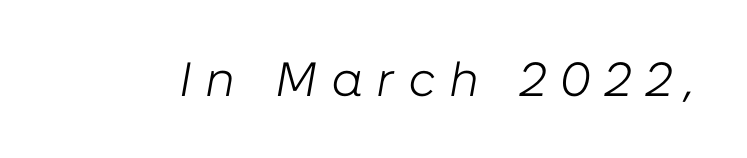
Beneath every word, the page is bare. Letters have the restrained weight of plain body copy at most. Character widths vary here, with narrow letters taking less room than wide ones. Inter-character spacing is expanded well beyond the font's built-in metrics. Would a proofreader flag this as italicized? Yes.
